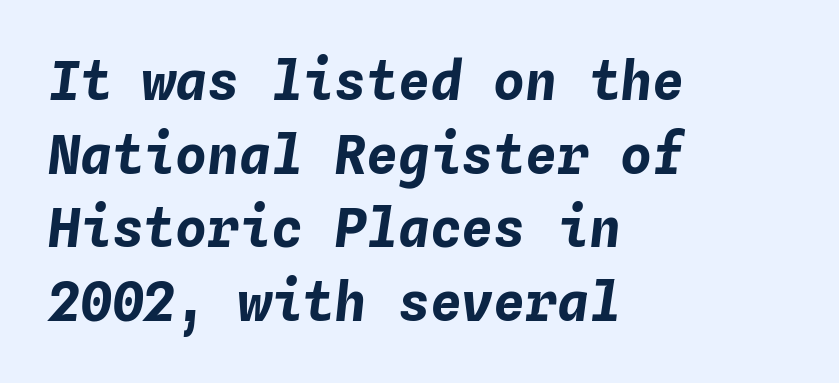
The image shows 53 px bold type, italic (leaning right), monospaced; set left-aligned, normal line spacing (1.39x), normal letter spacing, not underlined; low stroke contrast and a medium x-height.
